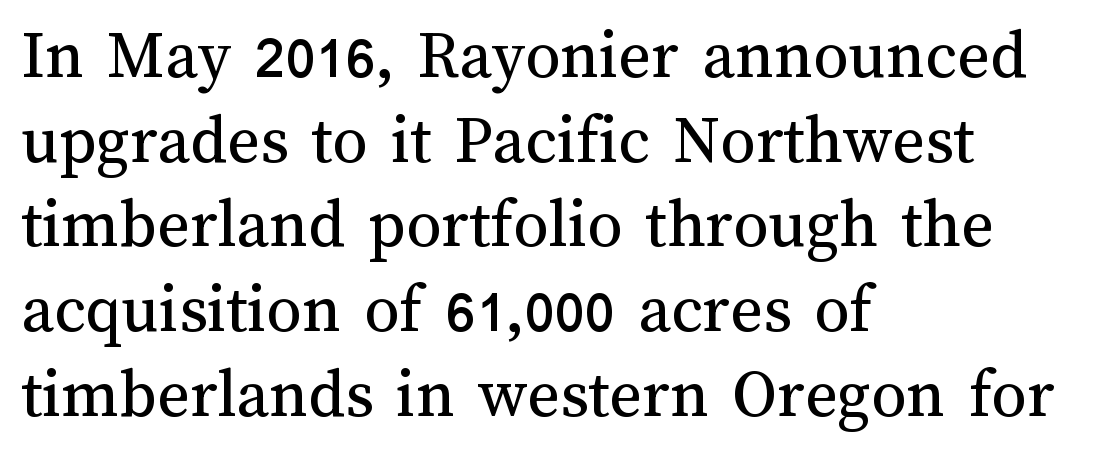
The image shows 70 px regular-weight type, upright; set left-aligned, line spacing 1.21x, normal letter spacing, not underlined; medium stroke contrast and a medium x-height.
